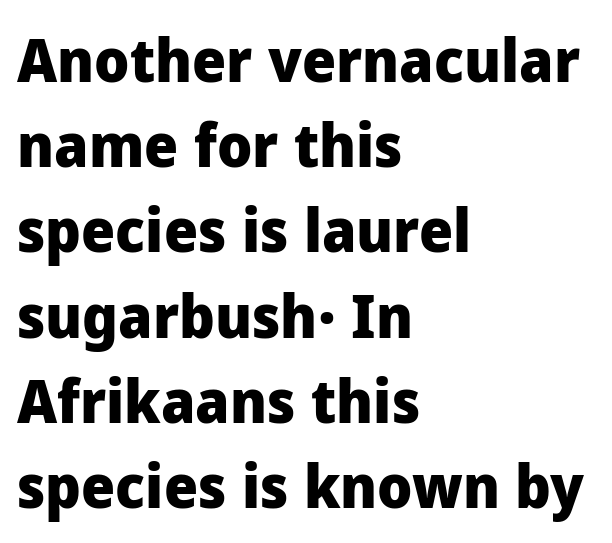
{"serif": "no", "italic": "no", "bold": "yes", "weight": "heavy", "width": "normal", "stroke_contrast": "low", "x_height": "medium", "monospaced": "no", "underline": "no", "align": "left", "line_spacing": "normal", "line_spacing_ratio": 1.42, "letter_spacing": "normal", "letter_spacing_em": 0.0, "glyph_px": 60}
